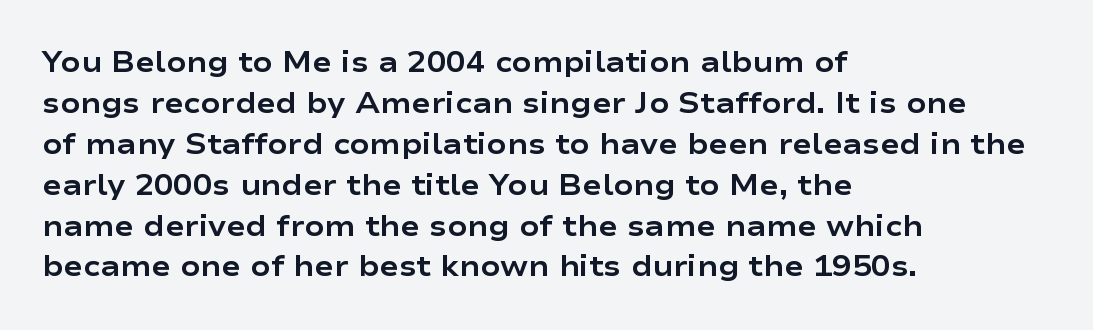
Q: Is the text bold? A: Yes.
Q: Is the text italic (slanted)? A: No, it is upright.
Q: Is the typeface a serif or a sans-serif typeface? A: Sans-serif.
Q: Is the text underlined? A: No.
Q: How is the paragraph aligned? A: Left-aligned.
Q: Is the spacing between letters normal or unusually wide? A: Normal.
Q: Is the spacing between lines tight, normal or loose? A: Normal.
Q: Width (condensed, normal, or wide)? A: Wide.
Q: Stroke contrast? A: Low.
Q: x-height? A: Medium.
Q: Monospaced? A: No.
